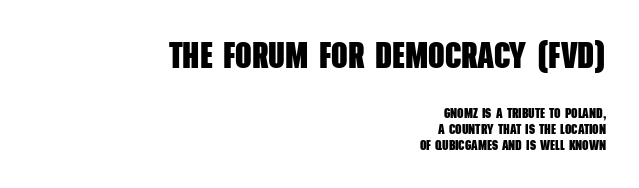
Q: Is the text bold? A: Yes.
Q: Is the typeface a serif or a sans-serif typeface? A: Sans-serif.
Q: Is the text underlined? A: No.
Q: How is the paragraph aligned? A: Right-aligned.
Q: Is the spacing between letters normal or unusually wide? A: Normal.
Q: Which block of text is set in a larger size, the first (top) or the second (bottom)? A: The first (top) one.
Q: Width (condensed, normal, or wide)? A: Condensed.
Q: Stroke contrast? A: Low.
Q: x-height? A: Large.
Q: Monospaced? A: No.
